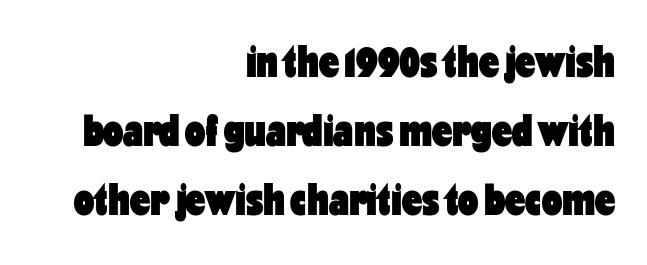
Q: Is the text bold? A: Yes.
Q: Is the text italic (slanted)? A: No, it is upright.
Q: Is the typeface a serif or a sans-serif typeface? A: Sans-serif.
Q: Is the text underlined? A: No.
Q: How is the paragraph aligned? A: Right-aligned.
Q: Is the spacing between letters normal or unusually wide? A: Normal.
Q: Is the spacing between lines tight, normal or loose? A: Normal.
Q: Width (condensed, normal, or wide)? A: Condensed.
Q: Stroke contrast? A: Low.
Q: x-height? A: Medium.
Q: Monospaced? A: No.
